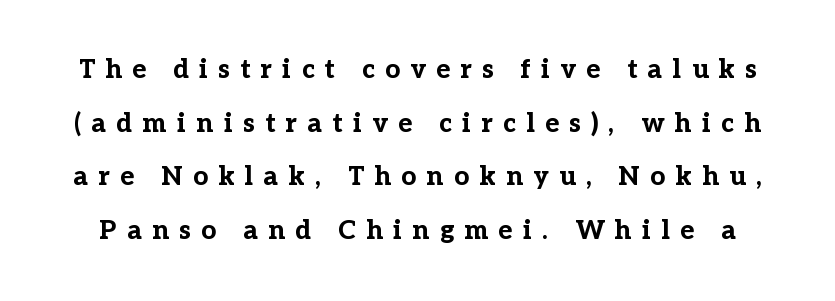
Bare-footed words on every line. Compared with typical paragraphs, the rows here are farther apart. Display-style spreading of the glyphs; the letterfit is very open. Italic? Not at all — the glyphs are vertical. Students, this is bold: see how much ink each stroke carries.
